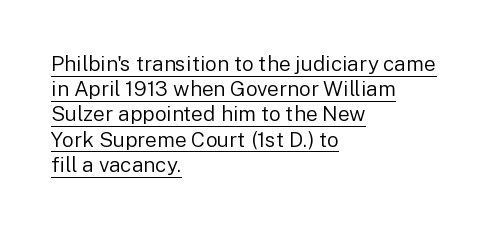
Q: Is the text bold? A: No.
Q: Is the text italic (slanted)? A: No, it is upright.
Q: Is the text underlined? A: Yes.
Q: How is the paragraph aligned? A: Left-aligned.
Q: Is the spacing between letters normal or unusually wide? A: Normal.
